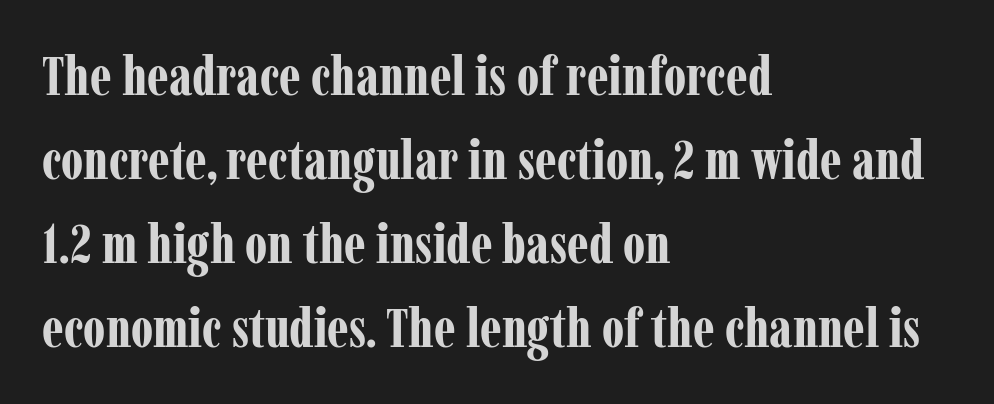
Students, this is bold: see how much ink each stroke carries. The letters stand upright; this is a roman face. The text was rendered using a seriffed face with decorative stroke endings. Each letter keeps its own natural width here, so spacing adapts to shape. How are the letters spaced? Ordinarily, with no added tracking.
